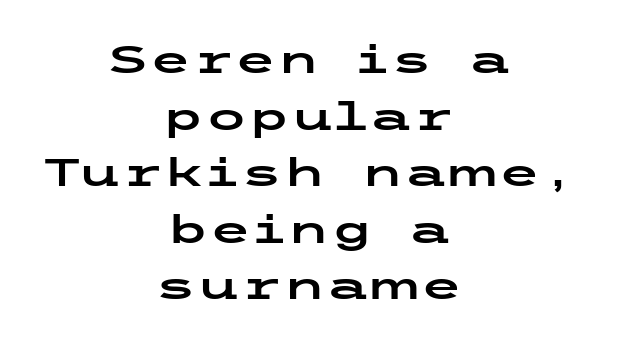
The setting favours the middle, as headings and verse often do. The passage shown stacks its lines at a standard gap. Is there any slant? The stems are plumb. Has an underline been added? It has not. Observe the ordinary spacing: letters are neighbours, not strangers. The typeface chosen for these lines omits serifs.
